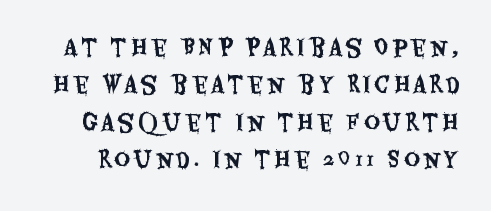
{"italic": "no", "underline": "no", "line_spacing": "normal", "line_spacing_ratio": 1.7, "glyph_px": 22}
